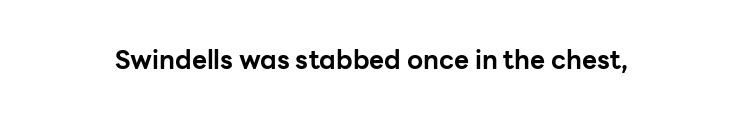
Q: Is the text bold? A: Yes.
Q: Is the text italic (slanted)? A: No, it is upright.
Q: Is the text underlined? A: No.
Q: Is the spacing between letters normal or unusually wide? A: Normal.
